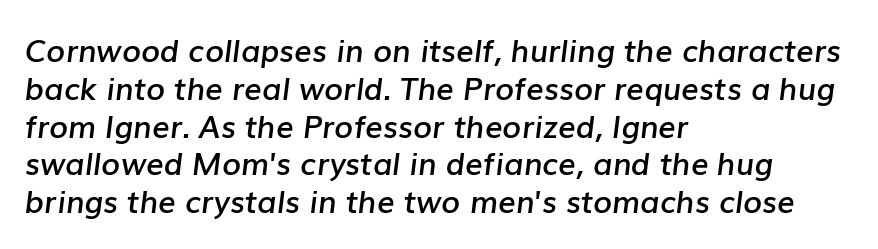
Q: Is the text bold? A: Semi-bold.
Q: Is the text italic (slanted)? A: Yes, it leans right by about 7 degrees.
Q: Is the text underlined? A: No.
Q: How is the paragraph aligned? A: Left-aligned.
Q: Is the spacing between letters normal or unusually wide? A: Normal.
Q: Width (condensed, normal, or wide)? A: Normal.
Q: Stroke contrast? A: Low.
Q: x-height? A: Medium.
Q: Monospaced? A: No.
